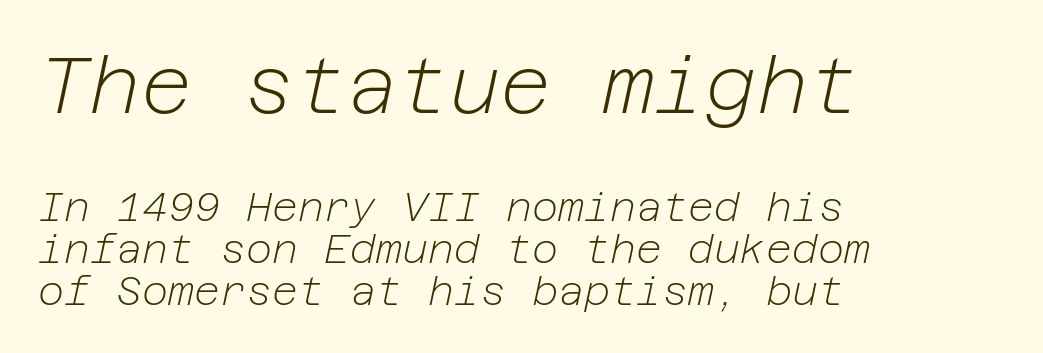
{"italic": "yes", "lean": "right", "slant_degrees": 12, "bold": "no", "weight": "light", "width": "normal", "stroke_contrast": "low", "x_height": "medium", "underline": "no", "align": "left", "line_spacing": "tight", "line_spacing_ratio": 1.04, "letter_spacing": "normal", "letter_spacing_em": 0.0, "larger_block": "first", "size_ratio": 1.98, "glyph_px": 79}
